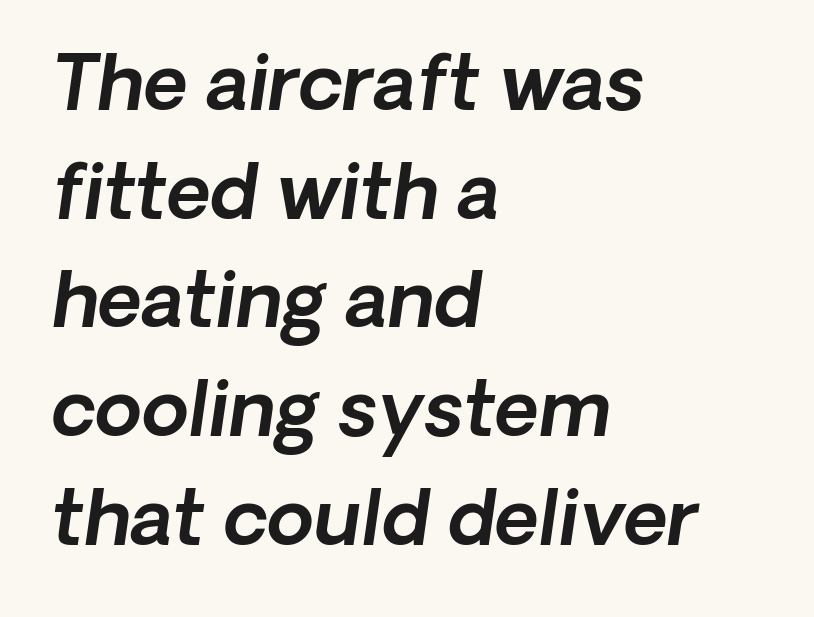
The image shows 76 px sans-serif type; set left-aligned, normal line spacing (1.43x), normal letter spacing, not underlined; a medium x-height.
